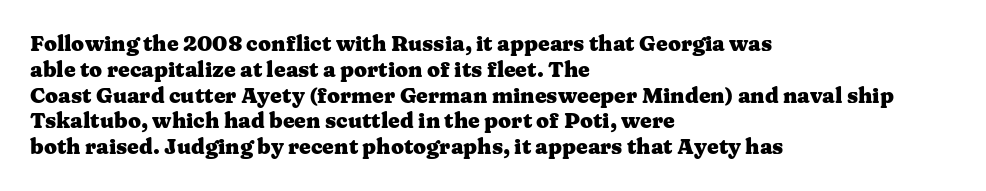
{"italic": "no", "bold": "yes", "underline": "no", "align": "left", "line_spacing_ratio": 1.23, "letter_spacing": "normal", "letter_spacing_em": 0.0, "glyph_px": 21}
